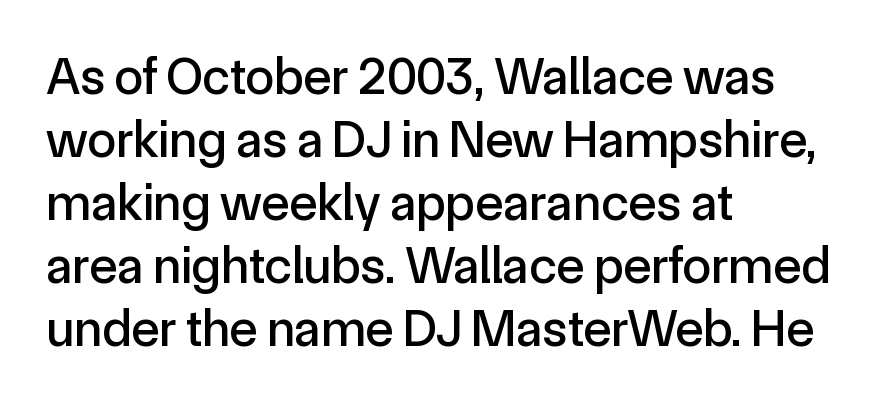
{"serif": "no", "italic": "no", "width": "normal", "x_height": "medium", "monospaced": "no", "underline": "no", "align": "left", "line_spacing_ratio": 1.21, "letter_spacing": "normal", "letter_spacing_em": 0.0, "glyph_px": 52}
